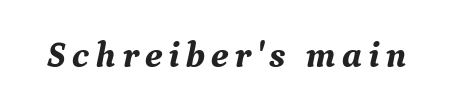
{"serif": "yes", "italic": "yes", "lean": "right", "slant_degrees": 9, "bold": "yes", "weight": "bold", "width": "normal", "stroke_contrast": "medium", "x_height": "medium", "monospaced": "no", "underline": "no", "glyph_px": 37}
